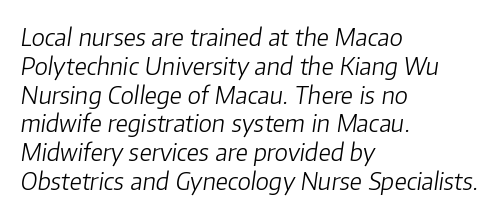
The image shows 24 px text type, italic (leaning right); set left-aligned, line spacing 1.2x, normal letter spacing, not underlined.
